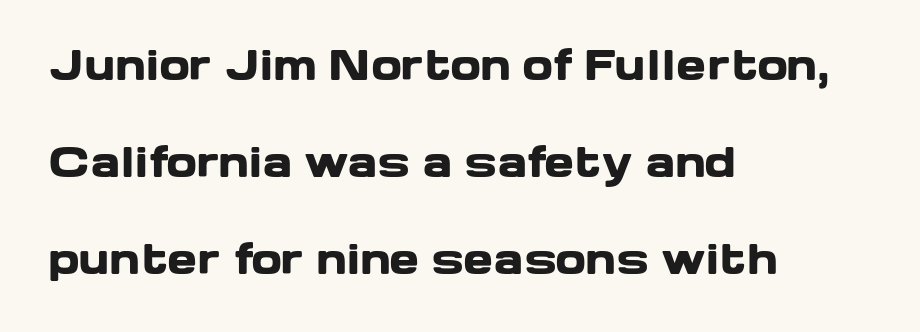
{"serif": "no", "italic": "no", "bold": "yes", "weight": "heavy", "width": "wide", "stroke_contrast": "low", "x_height": "medium", "monospaced": "no", "underline": "no", "align": "left", "line_spacing": "loose", "line_spacing_ratio": 2.42, "letter_spacing": "normal", "letter_spacing_em": 0.0, "glyph_px": 40}
